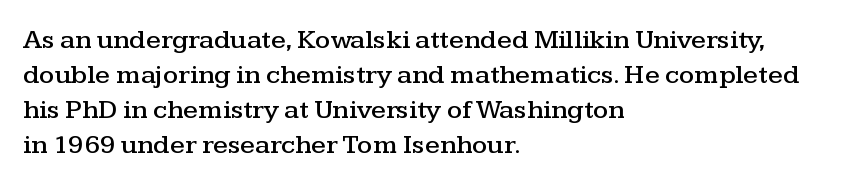
Q: Is the text italic (slanted)? A: No, it is upright.
Q: Is the text underlined? A: No.
Q: How is the paragraph aligned? A: Left-aligned.
Q: Is the spacing between letters normal or unusually wide? A: Normal.
Q: Is the spacing between lines tight, normal or loose? A: Normal.
